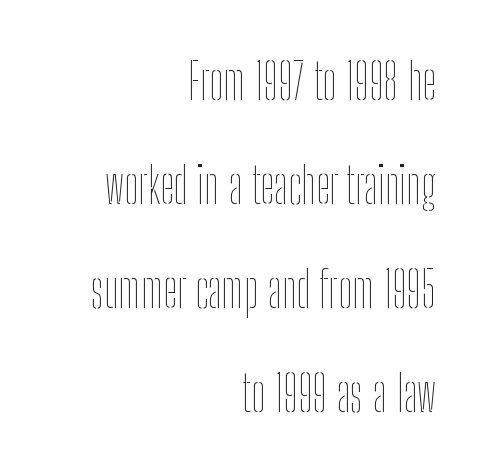
The image shows 50 px thin, condensed type, upright; set right-aligned, loose line spacing (2.08x), normal letter spacing, not underlined; low stroke contrast and a medium x-height.
